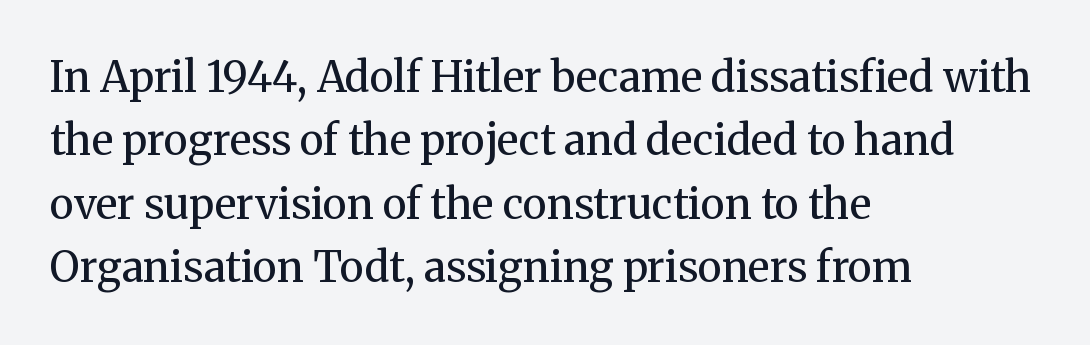
The image shows 42 px regular-weight serif type, upright; set left-aligned, normal line spacing (1.51x), normal letter spacing, not underlined; medium stroke contrast and a medium x-height.
